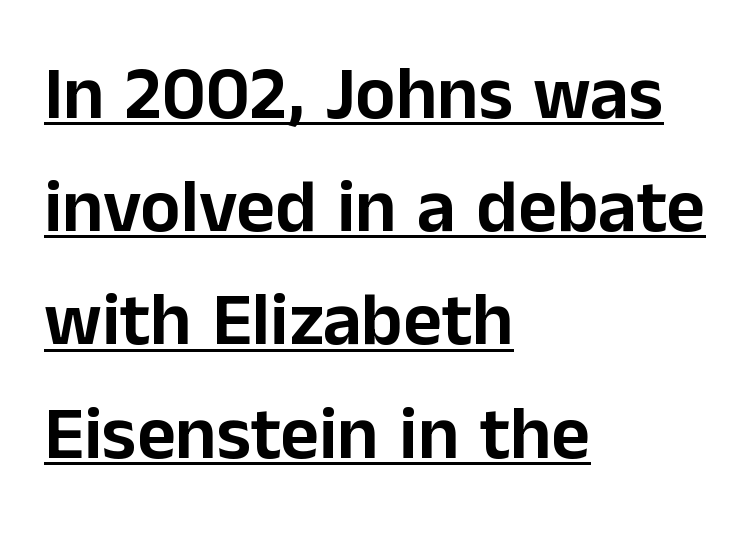
What's the leading like? Ordinary, nothing unusual. Underlined type. The face used here is a sans, in the tradition of grotesques and geometrics. This sample uses an upright cut, with every glyph sitting square on the baseline.
